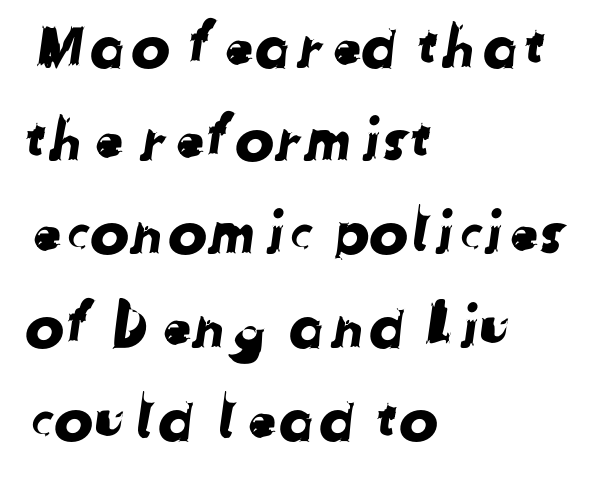
The image shows 59 px sans-serif type; set left-aligned, normal line spacing (1.58x), normal letter spacing, not underlined; low stroke contrast and a medium x-height.
